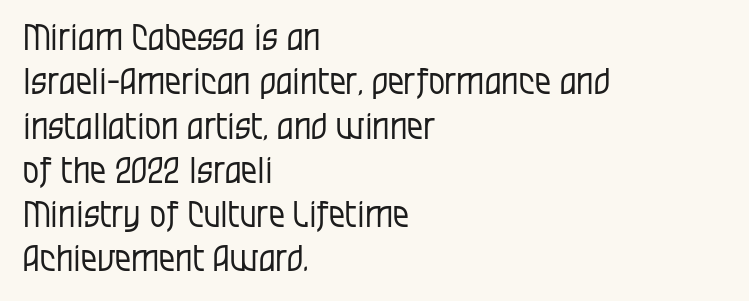
Is the stroke heavy? The answer is a plain regular-or-lighter. Spacing between characters is what you'd get straight out of the box. What kind of face is this? One without serifs — a sans. Bare-footed words on every line.
